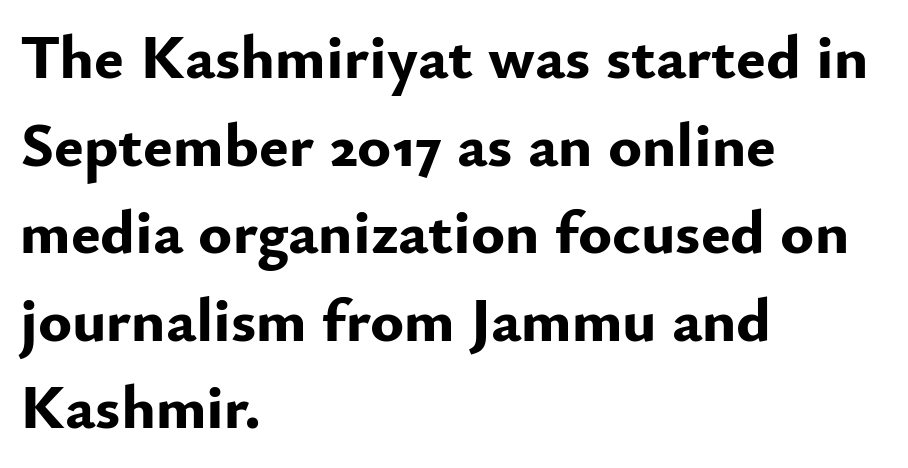
Q: Is the text bold? A: Yes.
Q: Is the text italic (slanted)? A: No, it is upright.
Q: Is the typeface a serif or a sans-serif typeface? A: Sans-serif.
Q: Is the text underlined? A: No.
Q: How is the paragraph aligned? A: Left-aligned.
Q: Is the spacing between letters normal or unusually wide? A: Normal.
Q: Is the spacing between lines tight, normal or loose? A: Normal.
Q: Width (condensed, normal, or wide)? A: Normal.
Q: Stroke contrast? A: Low.
Q: x-height? A: Small.
Q: Monospaced? A: No.
